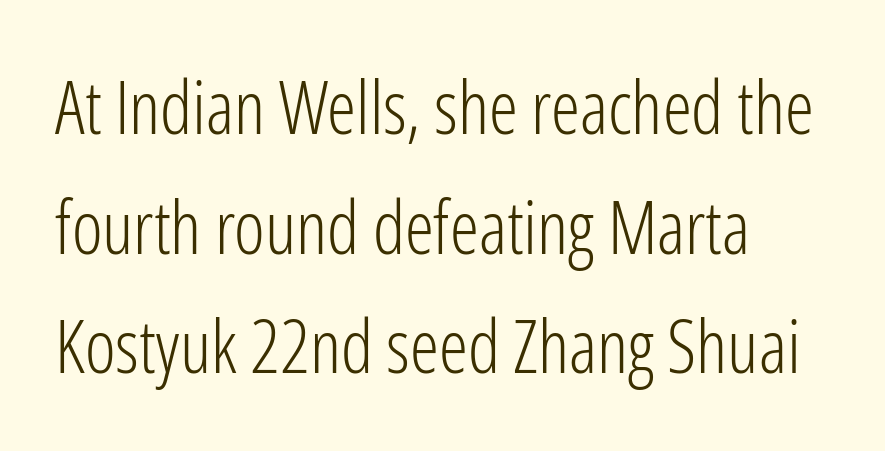
Q: Is the text bold? A: No.
Q: Is the text italic (slanted)? A: No, it is upright.
Q: Is the typeface a serif or a sans-serif typeface? A: Sans-serif.
Q: Is the text underlined? A: No.
Q: How is the paragraph aligned? A: Left-aligned.
Q: Is the spacing between letters normal or unusually wide? A: Normal.
Q: Is the spacing between lines tight, normal or loose? A: Normal.
Q: Width (condensed, normal, or wide)? A: Condensed.
Q: Stroke contrast? A: Low.
Q: x-height? A: Medium.
Q: Monospaced? A: No.
